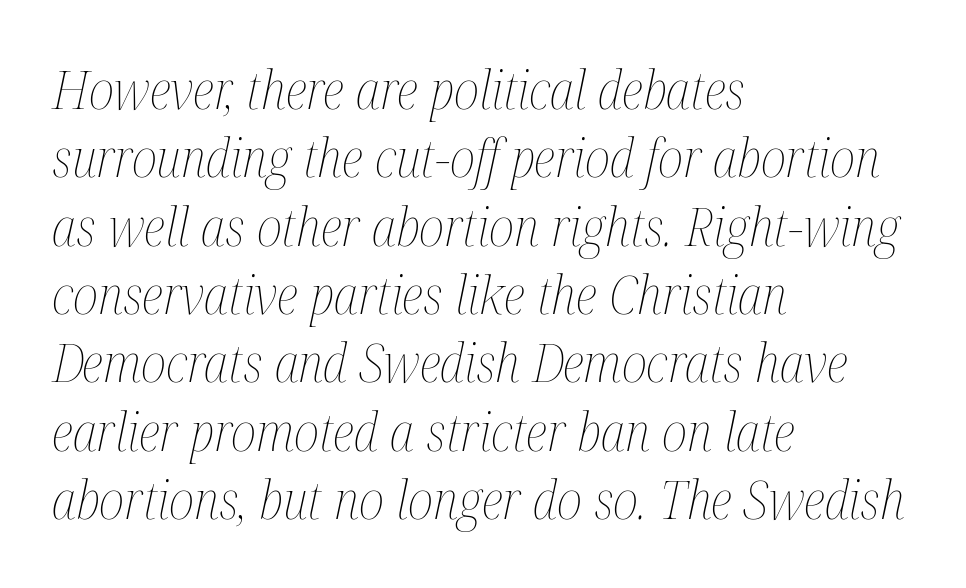
The image shows 53 px thin, condensed type, italic (leaning right); set left-aligned, normal line spacing (1.29x), normal letter spacing, not underlined; medium stroke contrast and a medium x-height.
